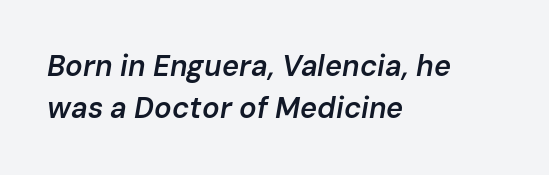
{"italic": "yes", "lean": "right", "slant_degrees": 10, "bold": "semi", "weight": "semibold", "width": "normal", "stroke_contrast": "low", "x_height": "medium", "monospaced": "no", "underline": "no", "align": "left", "line_spacing": "normal", "line_spacing_ratio": 1.45, "letter_spacing": "normal", "letter_spacing_em": 0.0, "glyph_px": 29}
